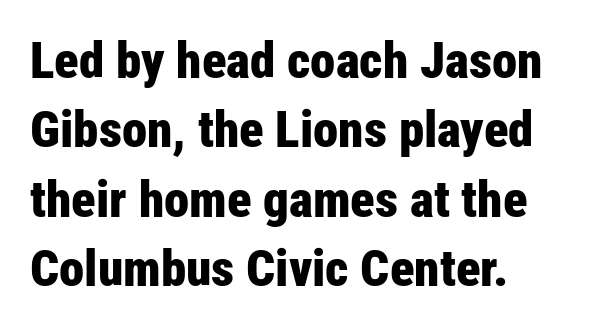
The image shows 51 px bold, condensed sans-serif type, upright; set normal line spacing (1.36x), normal letter spacing, not underlined; low stroke contrast and a medium x-height.
